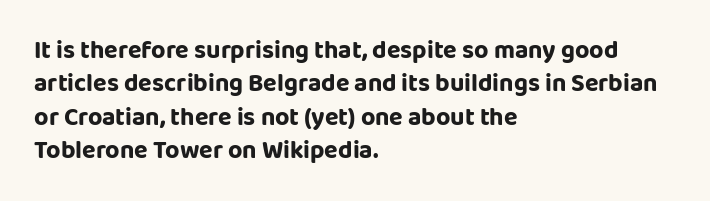
The image shows 25 px text type, upright; set left-aligned, normal line spacing (1.34x), normal letter spacing, not underlined.
